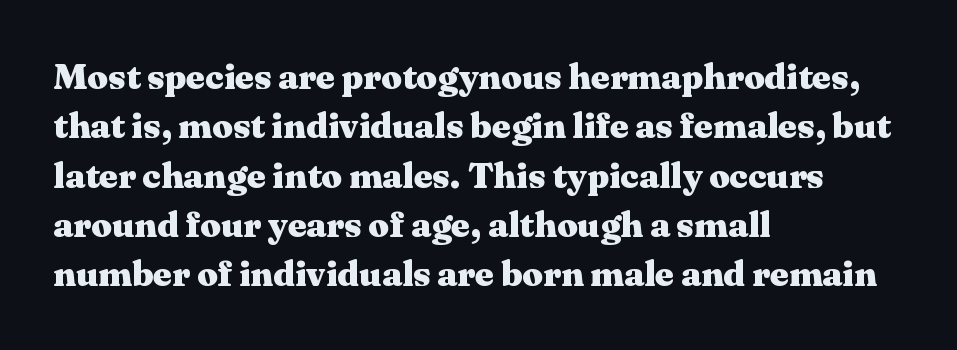
Q: Is the text bold? A: Yes.
Q: Is the text italic (slanted)? A: No, it is upright.
Q: Is the typeface a serif or a sans-serif typeface? A: Serif.
Q: Is the text underlined? A: No.
Q: How is the paragraph aligned? A: Left-aligned.
Q: Is the spacing between letters normal or unusually wide? A: Normal.
Q: Is the spacing between lines tight, normal or loose? A: Normal.
Q: Width (condensed, normal, or wide)? A: Wide.
Q: Stroke contrast? A: Medium.
Q: x-height? A: Medium.
Q: Monospaced? A: No.
